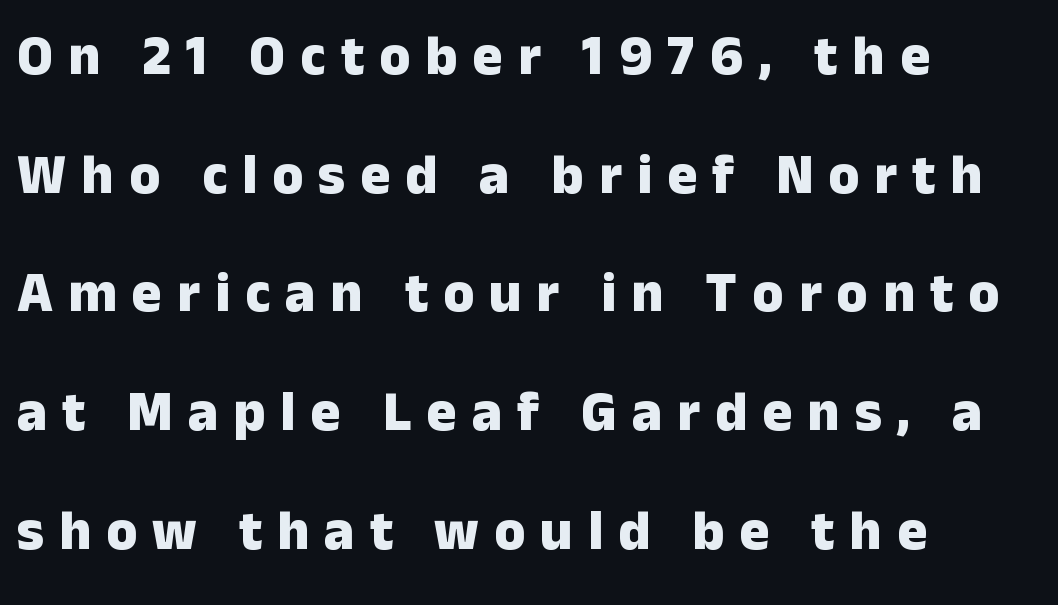
The image shows 56 px heavy sans-serif type, upright; set left-aligned, loose line spacing (2.12x), unusually wide letter spacing (+0.27 em), not underlined; low stroke contrast and a medium x-height.
